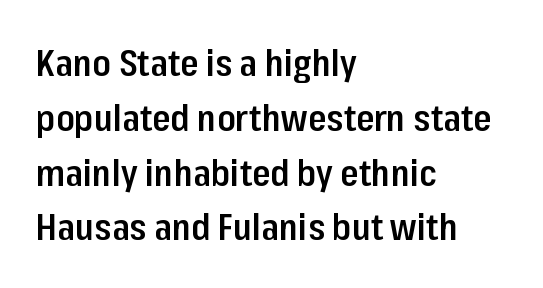
The image shows 37 px semibold, condensed sans-serif type, upright; set left-aligned, normal line spacing (1.48x), normal letter spacing, not underlined; low stroke contrast and a medium x-height.
